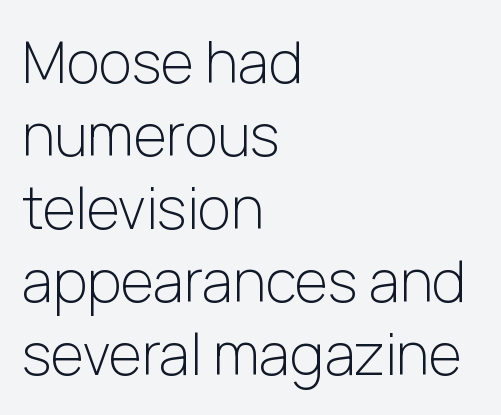
{"serif": "no", "italic": "no", "bold": "no", "weight": "light", "width": "normal", "stroke_contrast": "low", "x_height": "medium", "monospaced": "no", "underline": "no", "align": "left", "line_spacing": "normal", "line_spacing_ratio": 1.28, "letter_spacing": "normal", "letter_spacing_em": 0.0, "glyph_px": 57}
